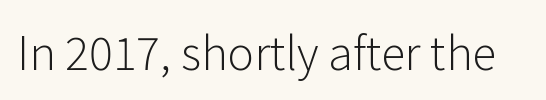
The text was rendered using a sans face with plain stroke endings. Tracking value appears to be zero — textbook default spacing. The cut favours lightness, reaching ordinary text weight at its darkest. This is the regular roman posture of the typeface. Spacing verdict: proportional, widths tailored to each character.
